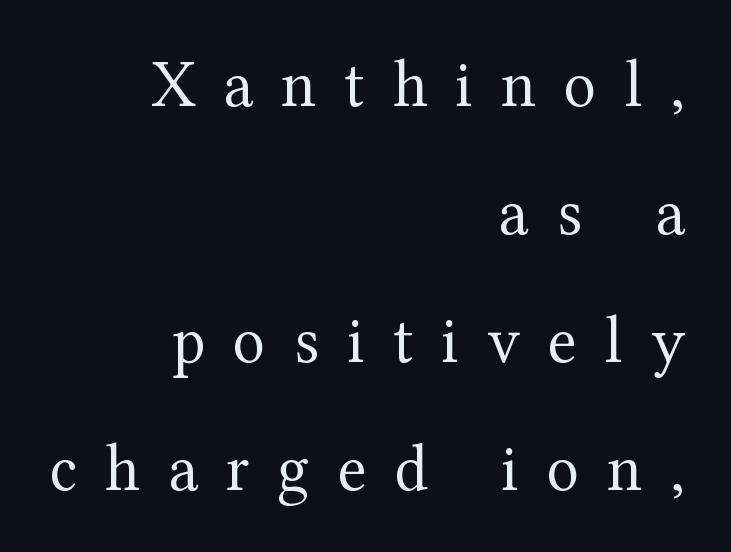
Q: Is the text bold? A: No.
Q: Is the text italic (slanted)? A: No, it is upright.
Q: Is the typeface a serif or a sans-serif typeface? A: Serif.
Q: Is the text underlined? A: No.
Q: How is the paragraph aligned? A: Right-aligned.
Q: Is the spacing between letters normal or unusually wide? A: Unusually wide.
Q: Is the spacing between lines tight, normal or loose? A: Loose.
Q: Width (condensed, normal, or wide)? A: Normal.
Q: Stroke contrast? A: Medium.
Q: x-height? A: Medium.
Q: Monospaced? A: No.
